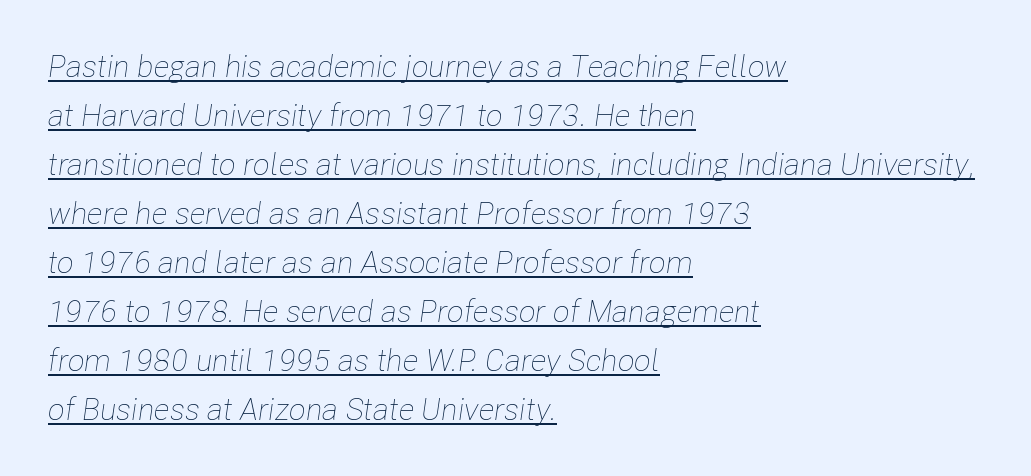
The face used here is proportionally spaced, like ordinary book or web type. The string is rendered with underlining switched on. No letter is thick-stroked: the sample isn't bold. Yep, that's italic — everything's leaning.
